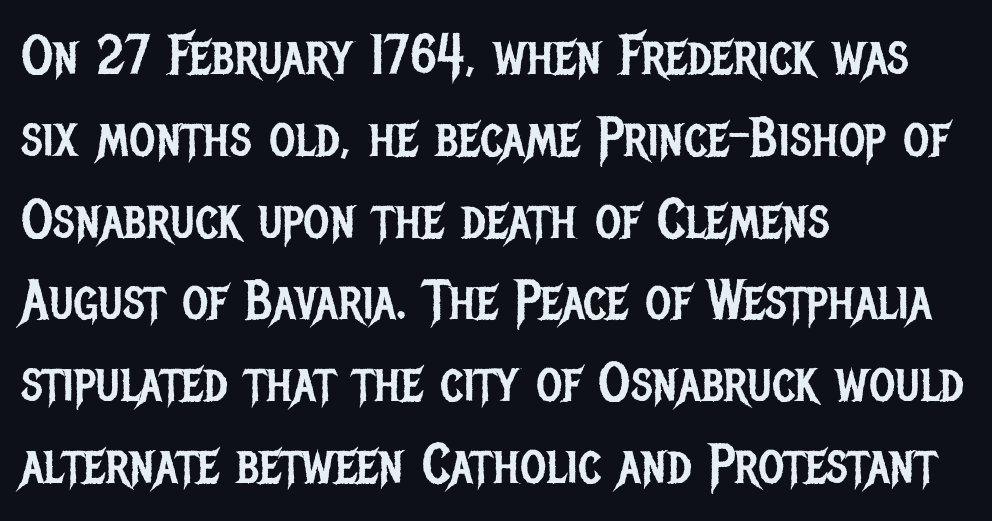
{"serif": "no", "italic": "no", "bold": "no", "weight": "regular", "width": "condensed", "stroke_contrast": "low", "x_height": "large", "monospaced": "no", "underline": "no", "align": "left", "line_spacing": "normal", "line_spacing_ratio": 1.46, "letter_spacing": "normal", "letter_spacing_em": 0.0, "glyph_px": 56}
